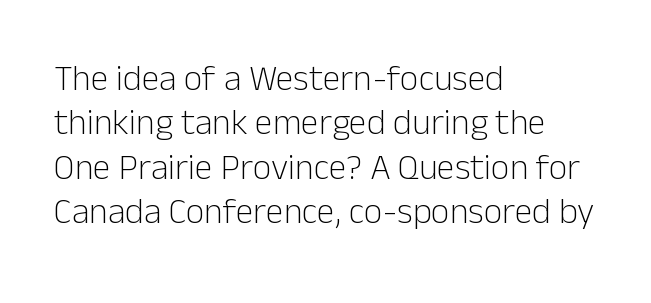
{"serif": "no", "italic": "no", "bold": "no", "weight": "light", "width": "normal", "stroke_contrast": "low", "x_height": "medium", "monospaced": "no", "underline": "no", "align": "left", "line_spacing_ratio": 1.23, "letter_spacing": "normal", "letter_spacing_em": 0.0, "glyph_px": 36}
